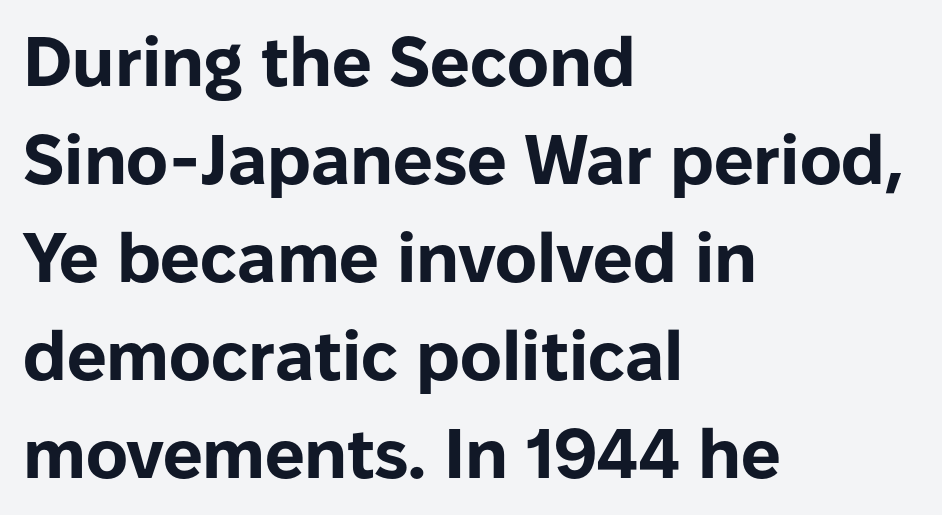
The image shows 70 px bold sans-serif type, upright; set left-aligned, normal line spacing (1.4x), normal letter spacing, not underlined; low stroke contrast and a medium x-height.
